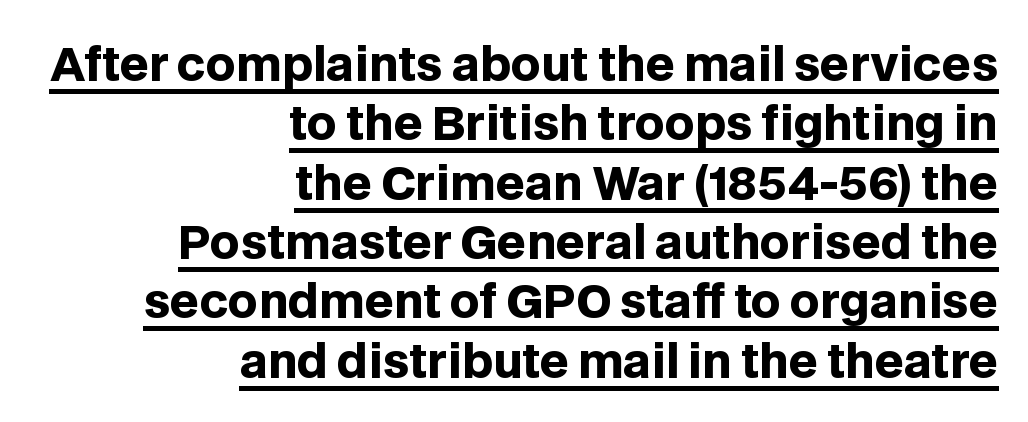
The image shows 46 px heavy sans-serif type, upright; set right-aligned, normal line spacing (1.29x), normal letter spacing, underlined; low stroke contrast and a large x-height.
